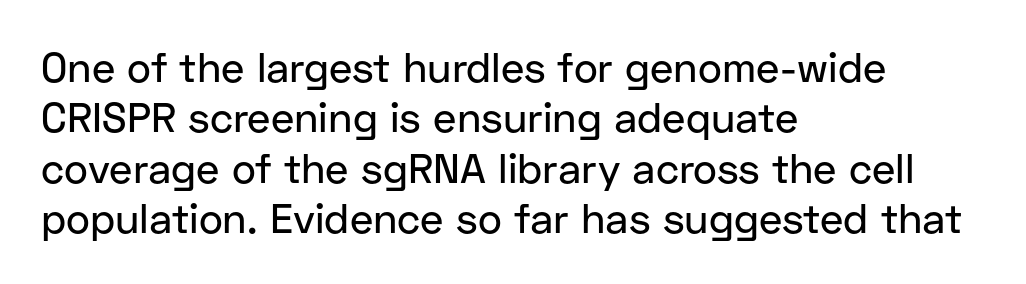
Q: Is the text italic (slanted)? A: No, it is upright.
Q: Is the typeface a serif or a sans-serif typeface? A: Sans-serif.
Q: Is the text underlined? A: No.
Q: How is the paragraph aligned? A: Left-aligned.
Q: Is the spacing between letters normal or unusually wide? A: Normal.
Q: Width (condensed, normal, or wide)? A: Normal.
Q: Stroke contrast? A: Low.
Q: x-height? A: Medium.
Q: Monospaced? A: No.
